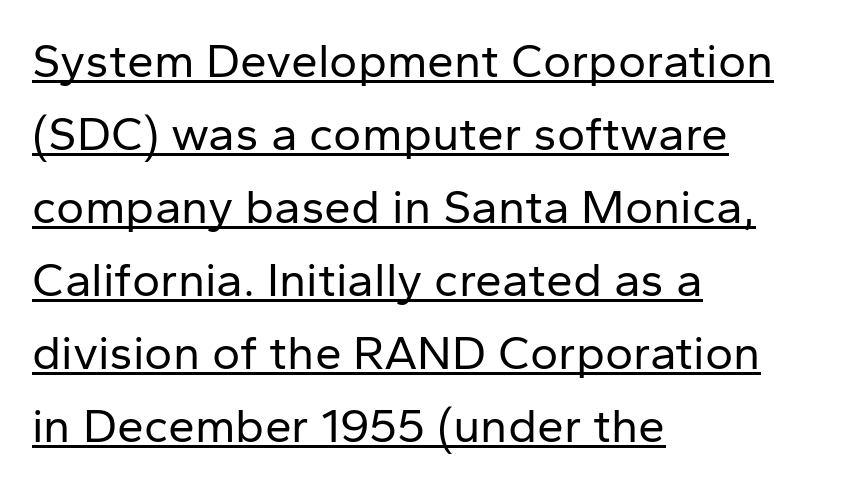
Q: Is the text bold? A: No.
Q: Is the text italic (slanted)? A: No, it is upright.
Q: Is the typeface a serif or a sans-serif typeface? A: Sans-serif.
Q: Is the text underlined? A: Yes.
Q: How is the paragraph aligned? A: Left-aligned.
Q: Is the spacing between letters normal or unusually wide? A: Normal.
Q: Is the spacing between lines tight, normal or loose? A: Normal.
Q: Width (condensed, normal, or wide)? A: Normal.
Q: Stroke contrast? A: Low.
Q: x-height? A: Medium.
Q: Monospaced? A: No.
